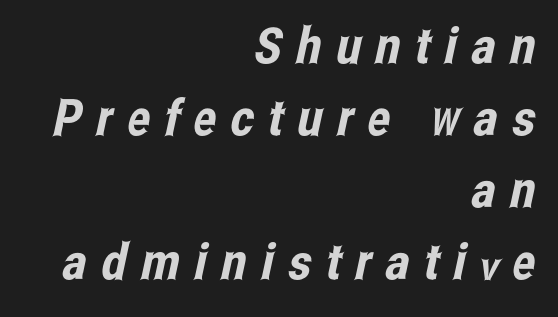
The image shows 50 px condensed sans-serif type; set right-aligned, normal line spacing (1.44x), unusually wide letter spacing (+0.29 em), not underlined; low stroke contrast and a medium x-height.
